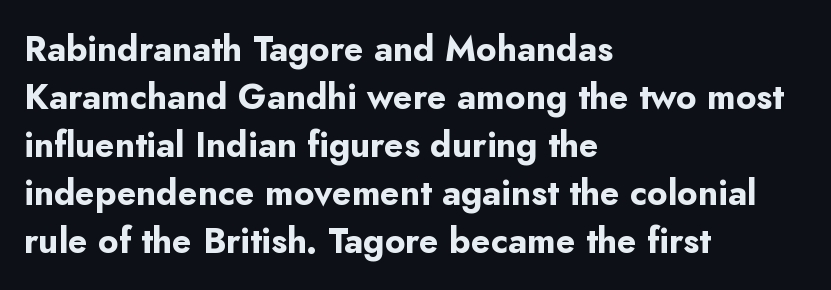
The passage shown is typed in a proportional face where columns would drift. Vertical spacing — default. Check the space under the baseline: it is left empty. On the weight axis this lands at bold, roughly 700.
